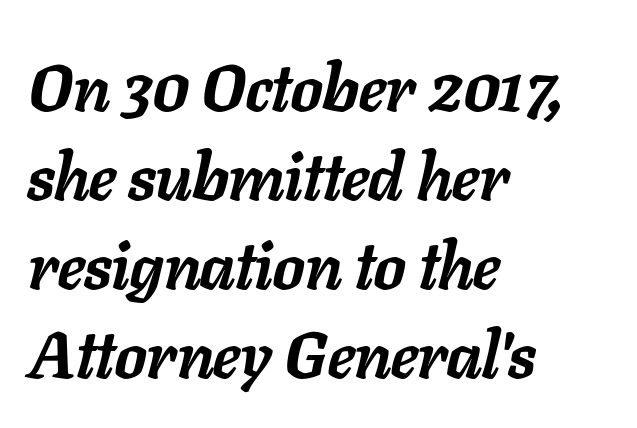
Q: Is the text bold? A: Yes.
Q: Is the text italic (slanted)? A: Yes, it leans right by about 11 degrees.
Q: Is the text underlined? A: No.
Q: How is the paragraph aligned? A: Left-aligned.
Q: Is the spacing between letters normal or unusually wide? A: Normal.
Q: Is the spacing between lines tight, normal or loose? A: Normal.
Q: Width (condensed, normal, or wide)? A: Normal.
Q: Stroke contrast? A: Low.
Q: x-height? A: Medium.
Q: Monospaced? A: No.
